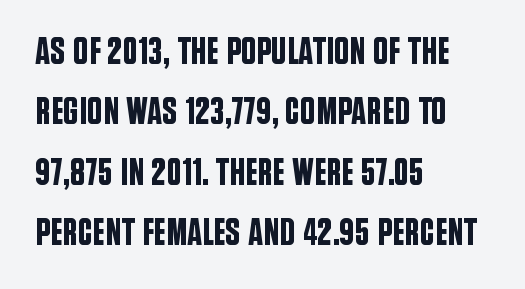
Check under the words: just untouched page. These lines stack with their left ends in a neat column. Nope, not italic — everything's standing straight. Think of a printed novel: that variable character pitch is what you see here. The space between consecutive lines is moderate. No extra tracking has been applied to these lines.
